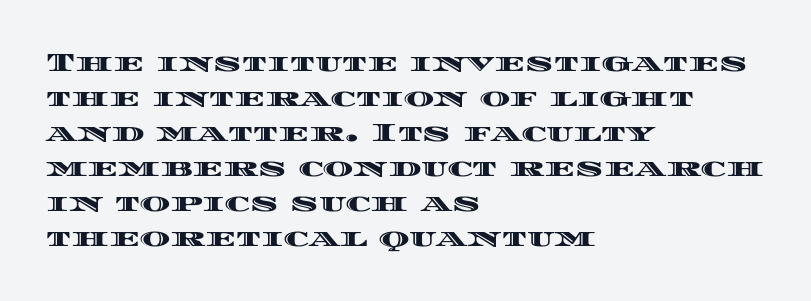
Q: Is the text italic (slanted)? A: No, it is upright.
Q: Is the text underlined? A: No.
Q: How is the paragraph aligned? A: Left-aligned.
Q: Is the spacing between letters normal or unusually wide? A: Normal.
Q: Is the spacing between lines tight, normal or loose? A: Normal.
